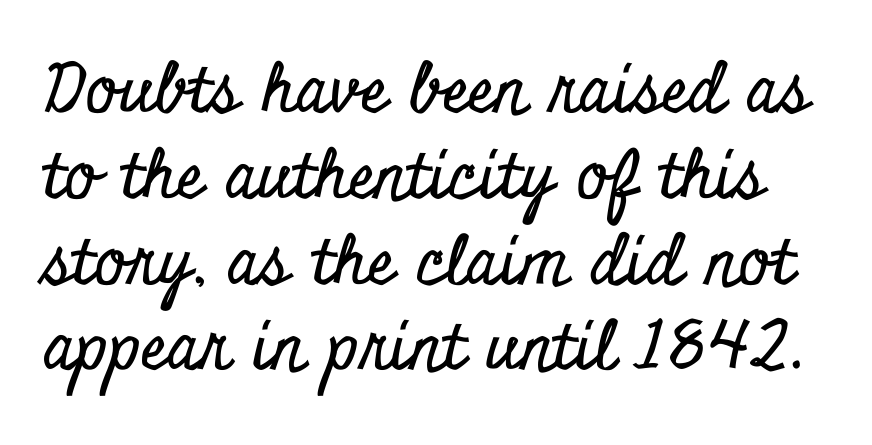
Q: Is the text italic (slanted)? A: Yes.
Q: Is the typeface a serif or a sans-serif typeface? A: Serif.
Q: Is the text underlined? A: No.
Q: Is the spacing between letters normal or unusually wide? A: Normal.
Q: Is the spacing between lines tight, normal or loose? A: Normal.
Q: Width (condensed, normal, or wide)? A: Condensed.
Q: Stroke contrast? A: Low.
Q: x-height? A: Small.
Q: Monospaced? A: No.
